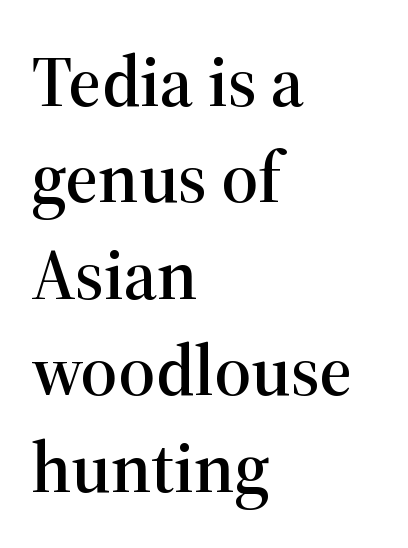
The image shows 72 px serif type, upright; set left-aligned, normal line spacing (1.34x), normal letter spacing, not underlined; high stroke contrast and a medium x-height.
